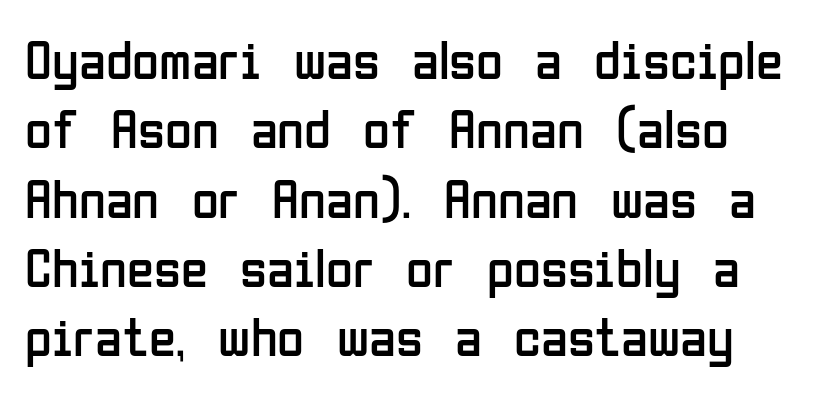
{"serif": "no", "italic": "no", "bold": "no", "weight": "regular", "width": "condensed", "stroke_contrast": "low", "x_height": "medium", "monospaced": "no", "underline": "no", "line_spacing": "normal", "line_spacing_ratio": 1.26, "letter_spacing": "normal", "letter_spacing_em": 0.0, "glyph_px": 55}
